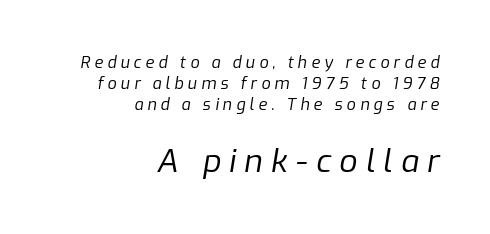
Q: Is the text bold? A: No.
Q: Is the text italic (slanted)? A: Yes, it leans right by about 9 degrees.
Q: Is the text underlined? A: No.
Q: How is the paragraph aligned? A: Right-aligned.
Q: Is the spacing between letters normal or unusually wide? A: Unusually wide.
Q: Is the spacing between lines tight, normal or loose? A: Normal.
Q: Which block of text is set in a larger size, the first (top) or the second (bottom)? A: The second (bottom) one.
Q: Width (condensed, normal, or wide)? A: Normal.
Q: Stroke contrast? A: Low.
Q: x-height? A: Medium.
Q: Monospaced? A: No.
